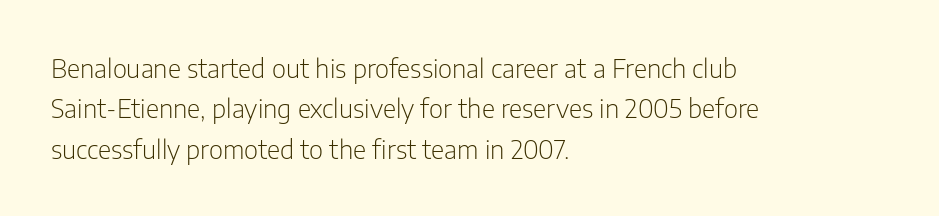
{"italic": "no", "bold": "no", "underline": "no", "align": "left", "line_spacing": "normal", "line_spacing_ratio": 1.55, "letter_spacing": "normal", "letter_spacing_em": 0.0, "glyph_px": 26}
